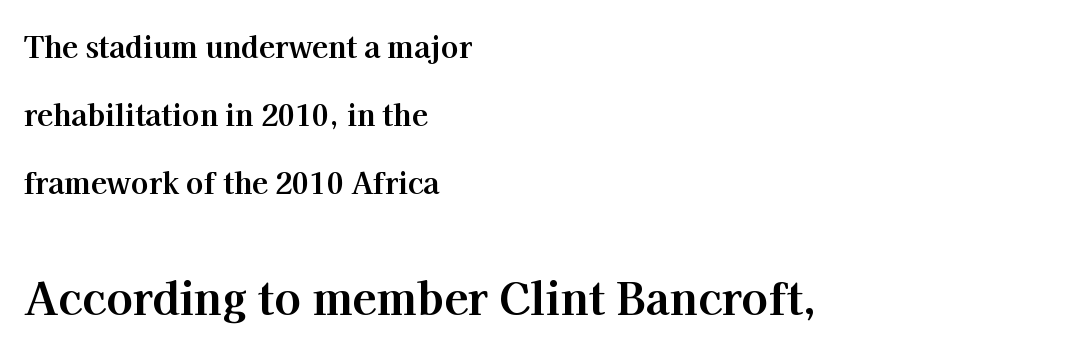
{"serif": "yes", "italic": "no", "bold": "yes", "weight": "bold", "width": "normal", "stroke_contrast": "high", "x_height": "medium", "monospaced": "no", "underline": "no", "align": "left", "line_spacing": "loose", "line_spacing_ratio": 2.34, "letter_spacing": "normal", "letter_spacing_em": 0.0, "larger_block": "second", "size_ratio": 1.52, "glyph_px": 44}
